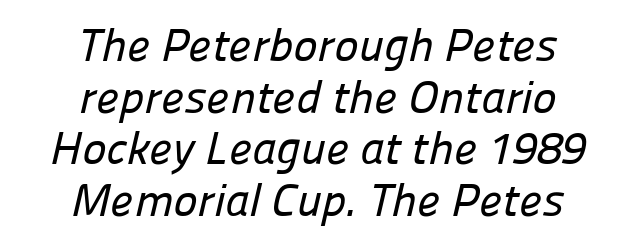
{"serif": "no", "width": "normal", "stroke_contrast": "low", "x_height": "medium", "monospaced": "no", "underline": "no", "align": "center", "line_spacing": "tight", "line_spacing_ratio": 1.12, "letter_spacing": "normal", "letter_spacing_em": 0.0, "glyph_px": 46}
